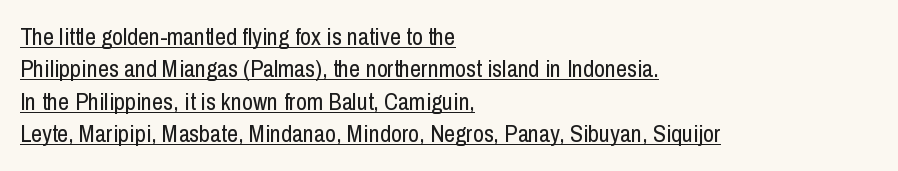
Q: Is the text bold? A: No.
Q: Is the text italic (slanted)? A: No, it is upright.
Q: Is the text underlined? A: Yes.
Q: How is the paragraph aligned? A: Left-aligned.
Q: Is the spacing between letters normal or unusually wide? A: Normal.
Q: Is the spacing between lines tight, normal or loose? A: Normal.
